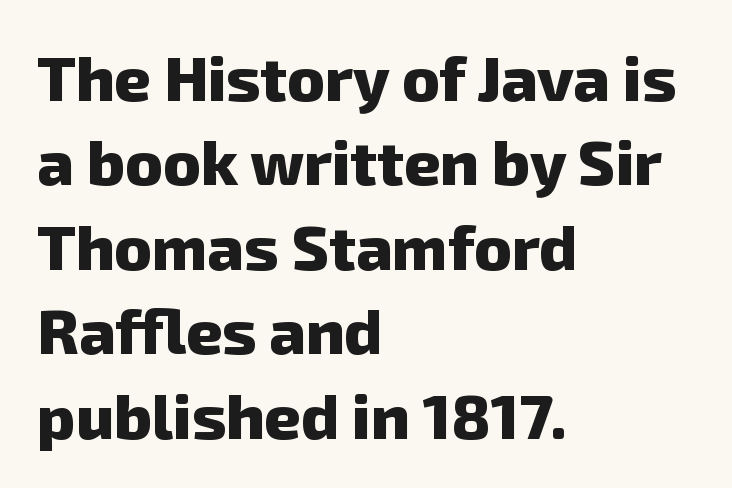
The image shows 63 px heavy sans-serif type; set left-aligned, normal line spacing (1.34x), normal letter spacing, not underlined; low stroke contrast and a medium x-height.
